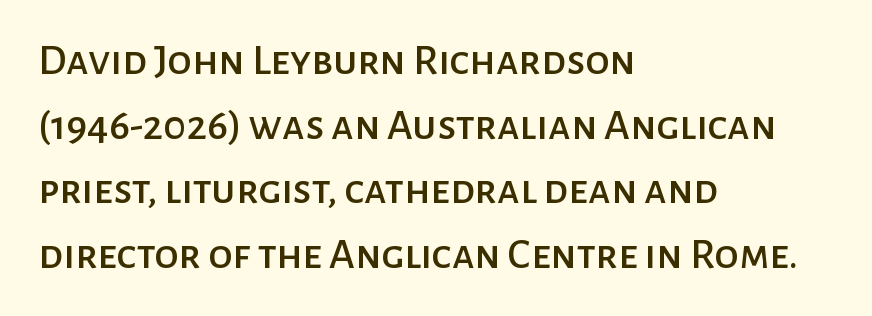
This sample has the flowing, uneven cadence of proportional lettering. Examine the stroke ends and you'll find no serifs. These lines are set flush left with a ragged right edge. A clean baseline with only descenders dipping below it. What stands out about the letter spacing? Nothing — it is the standard amount.
